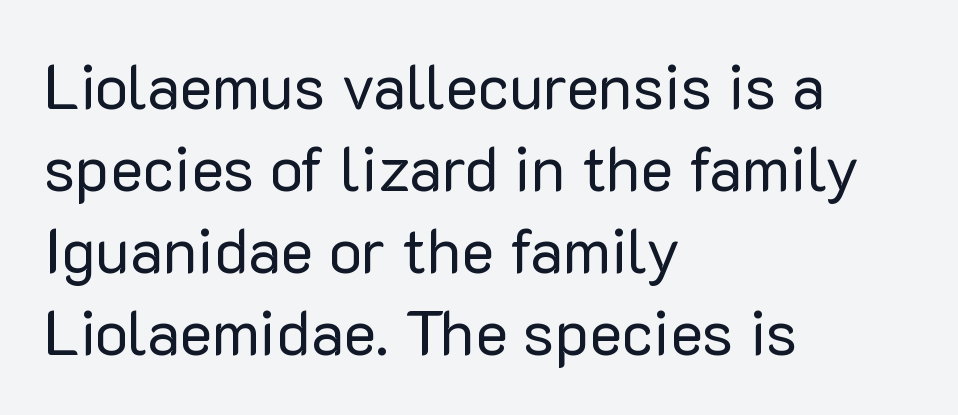
Q: Is the text bold? A: No.
Q: Is the text italic (slanted)? A: No, it is upright.
Q: Is the typeface a serif or a sans-serif typeface? A: Sans-serif.
Q: Is the text underlined? A: No.
Q: How is the paragraph aligned? A: Left-aligned.
Q: Is the spacing between letters normal or unusually wide? A: Normal.
Q: Is the spacing between lines tight, normal or loose? A: Normal.
Q: Width (condensed, normal, or wide)? A: Normal.
Q: Stroke contrast? A: Low.
Q: x-height? A: Medium.
Q: Monospaced? A: No.
